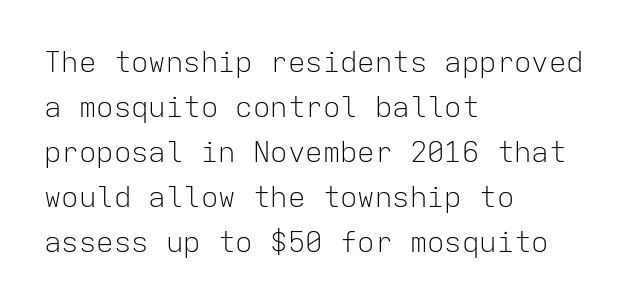
{"serif": "no", "italic": "no", "bold": "no", "weight": "light", "width": "normal", "stroke_contrast": "low", "x_height": "medium", "monospaced": "yes", "underline": "no", "align": "left", "line_spacing": "normal", "line_spacing_ratio": 1.55, "letter_spacing": "normal", "letter_spacing_em": 0.0, "glyph_px": 29}
